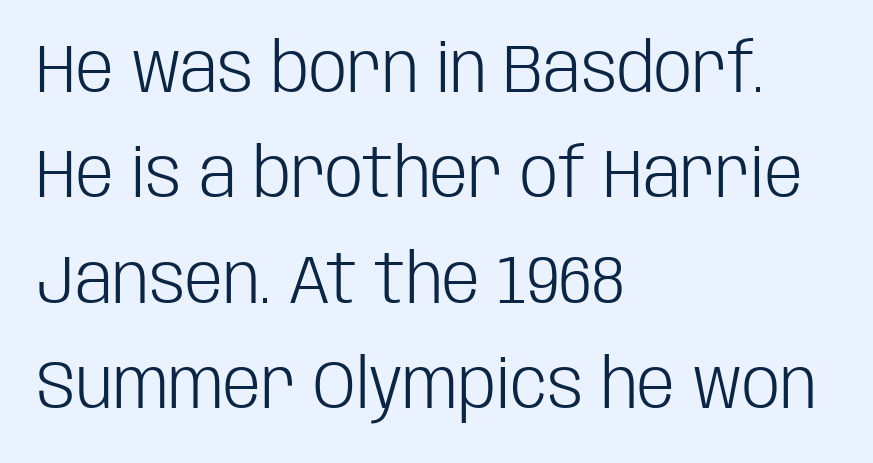
The image shows 68 px light, condensed sans-serif type, upright; set left-aligned, normal line spacing (1.55x), normal letter spacing, not underlined; low stroke contrast and a large x-height.
